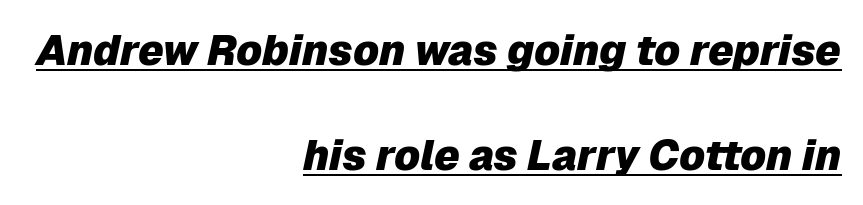
The image shows 42 px heavy type, italic (leaning right); set right-aligned, loose line spacing (2.49x), normal letter spacing, underlined; low stroke contrast and a medium x-height.
